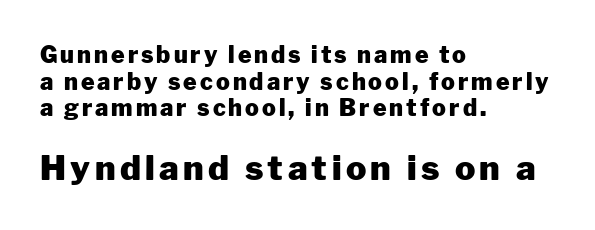
The image shows 34 px heavy sans-serif type, upright; set left-aligned, line spacing 1.16x, not underlined; the second (bottom) block is 1.48x larger; low stroke contrast and a medium x-height.
